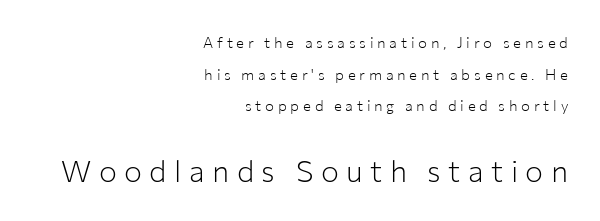
{"serif": "no", "italic": "no", "bold": "no", "weight": "light", "width": "normal", "stroke_contrast": "low", "x_height": "medium", "monospaced": "no", "underline": "no", "align": "right", "line_spacing": "loose", "line_spacing_ratio": 2.11, "letter_spacing": "wide", "letter_spacing_em": 0.25, "larger_block": "second", "size_ratio": 2.0, "glyph_px": 30}
